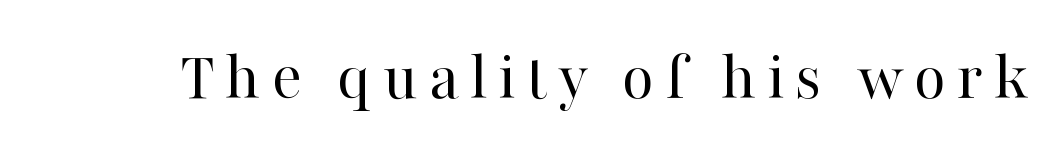
{"serif": "yes", "italic": "no", "bold": "no", "weight": "regular", "width": "normal", "stroke_contrast": "high", "x_height": "medium", "monospaced": "no", "underline": "no", "glyph_px": 70}
